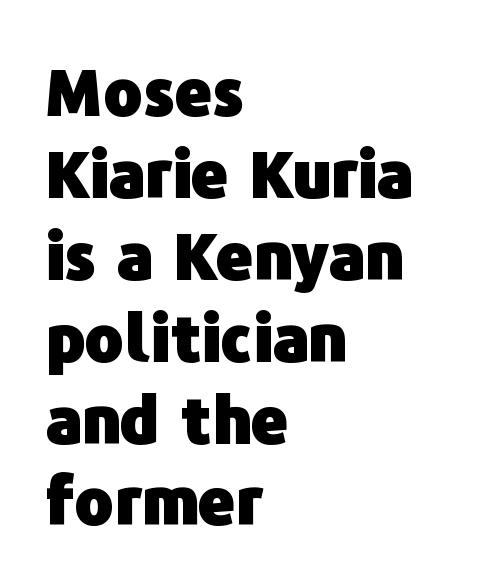
{"serif": "no", "italic": "no", "bold": "yes", "weight": "heavy", "width": "normal", "stroke_contrast": "low", "x_height": "medium", "monospaced": "no", "underline": "no", "align": "left", "line_spacing": "normal", "line_spacing_ratio": 1.26, "letter_spacing": "normal", "letter_spacing_em": 0.0, "glyph_px": 65}
